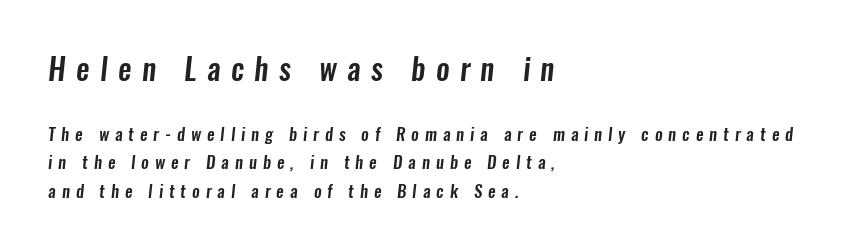
These two chunks differ in scale, with the top chunk taking the larger measure. This sample has the flowing, uneven cadence of proportional lettering. This rendering employs a face without finishing strokes, i.e., a sans-serif. Reading down the block, your eye returns to a fixed left position each line.
